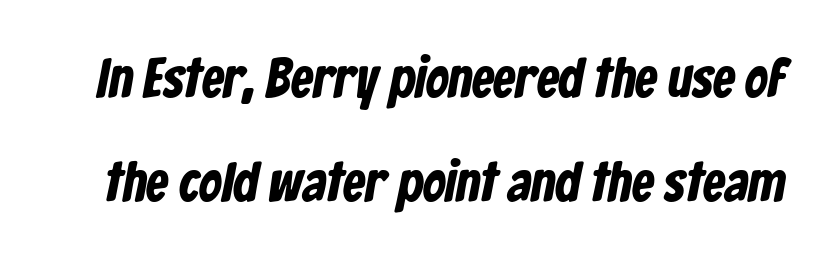
Q: Is the text bold? A: Yes.
Q: Is the typeface a serif or a sans-serif typeface? A: Sans-serif.
Q: Is the text underlined? A: No.
Q: Is the spacing between letters normal or unusually wide? A: Normal.
Q: Width (condensed, normal, or wide)? A: Condensed.
Q: Stroke contrast? A: Low.
Q: x-height? A: Medium.
Q: Monospaced? A: No.
